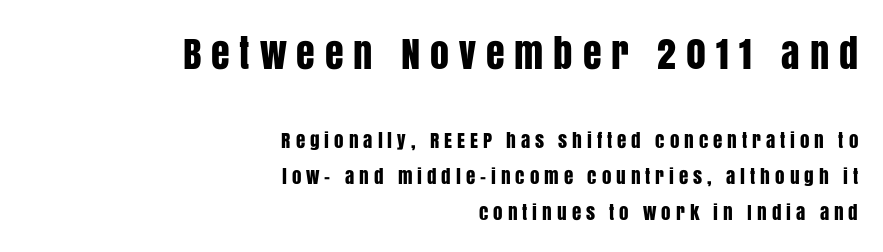
Tracking here is generous; glyphs stand well apart from one another. The letters stand straight up with perfectly vertical stems. The glyphs are unaccompanied by any horizontal stroke below them. If you squint, the top block still reads clearly — it's the larger of the two. This rendering employs a face without finishing strokes, i.e., a sans-serif. Do the characters align in a grid? No, the font is proportional.
